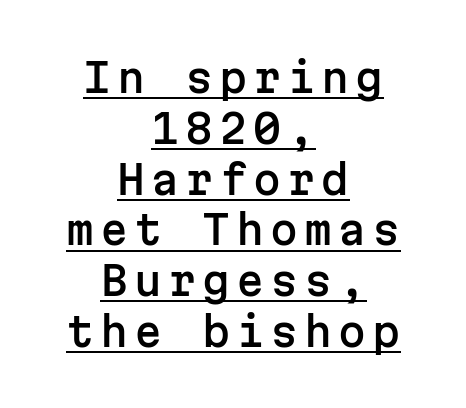
The rendering positions every line midway between the sides. Emphasis is given by a line drawn under the lettering. The lines sit at an ordinary, default distance from one another. The typography opts for an upright posture over an oblique one.
